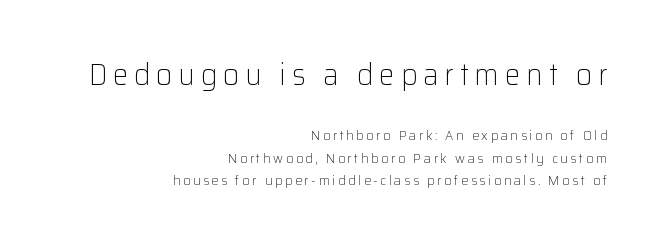
The image shows 31 px light sans-serif type, upright; set right-aligned, normal line spacing (1.62x), not underlined; the first (top) block is 2.21x larger; low stroke contrast and a medium x-height.
